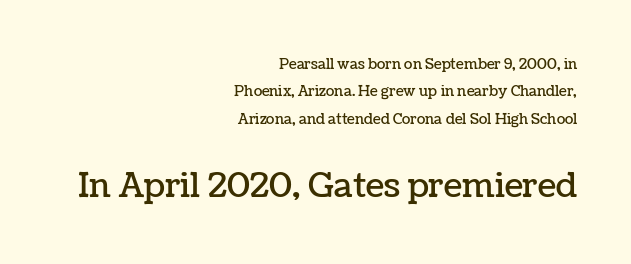
Q: Is the text italic (slanted)? A: No, it is upright.
Q: Is the text underlined? A: No.
Q: How is the paragraph aligned? A: Right-aligned.
Q: Is the spacing between letters normal or unusually wide? A: Normal.
Q: Is the spacing between lines tight, normal or loose? A: Loose.
Q: Which block of text is set in a larger size, the first (top) or the second (bottom)? A: The second (bottom) one.
Q: Width (condensed, normal, or wide)? A: Normal.
Q: Stroke contrast? A: Low.
Q: x-height? A: Medium.
Q: Monospaced? A: No.
